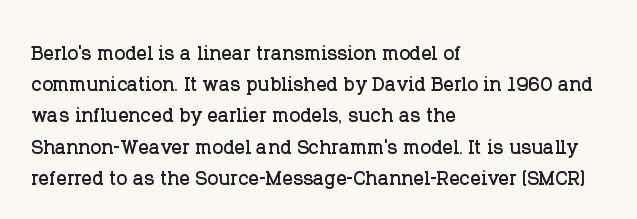
The image shows 26 px text type, upright; set left-aligned, line spacing 1.2x, normal letter spacing, not underlined.
